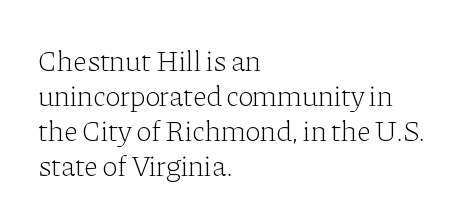
Q: Is the text bold? A: No.
Q: Is the text italic (slanted)? A: No, it is upright.
Q: Is the typeface a serif or a sans-serif typeface? A: Serif.
Q: Is the text underlined? A: No.
Q: How is the paragraph aligned? A: Left-aligned.
Q: Is the spacing between letters normal or unusually wide? A: Normal.
Q: Width (condensed, normal, or wide)? A: Normal.
Q: Stroke contrast? A: Low.
Q: x-height? A: Medium.
Q: Monospaced? A: No.
